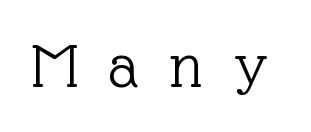
{"serif": "yes", "italic": "no", "bold": "no", "weight": "light", "width": "normal", "x_height": "medium", "monospaced": "no", "underline": "no", "letter_spacing": "wide", "letter_spacing_em": 0.47, "glyph_px": 66}
